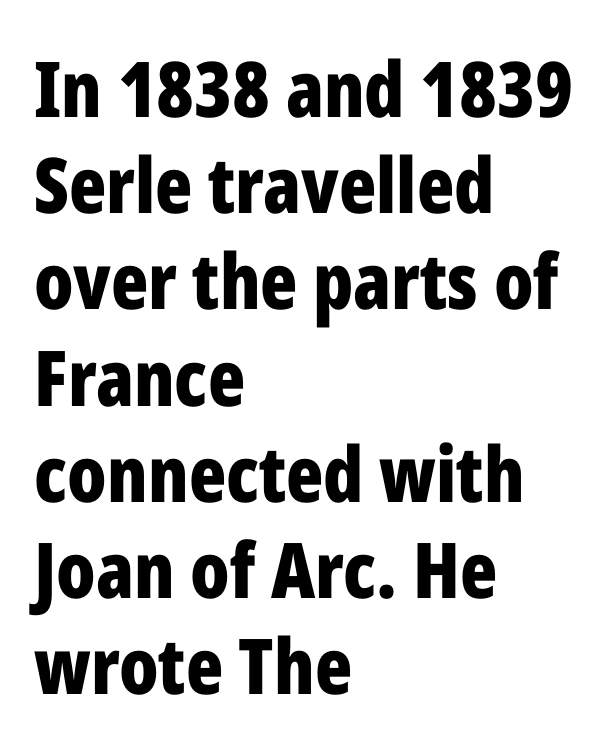
Q: Is the text bold? A: Yes.
Q: Is the text italic (slanted)? A: No, it is upright.
Q: Is the typeface a serif or a sans-serif typeface? A: Sans-serif.
Q: Is the text underlined? A: No.
Q: How is the paragraph aligned? A: Left-aligned.
Q: Is the spacing between letters normal or unusually wide? A: Normal.
Q: Is the spacing between lines tight, normal or loose? A: Normal.
Q: Width (condensed, normal, or wide)? A: Condensed.
Q: Stroke contrast? A: Low.
Q: x-height? A: Medium.
Q: Monospaced? A: No.
